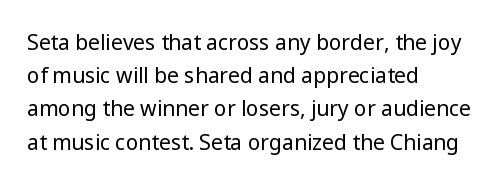
{"italic": "no", "bold": "no", "underline": "no", "align": "left", "line_spacing": "normal", "line_spacing_ratio": 1.58, "letter_spacing": "normal", "letter_spacing_em": 0.0, "glyph_px": 21}
